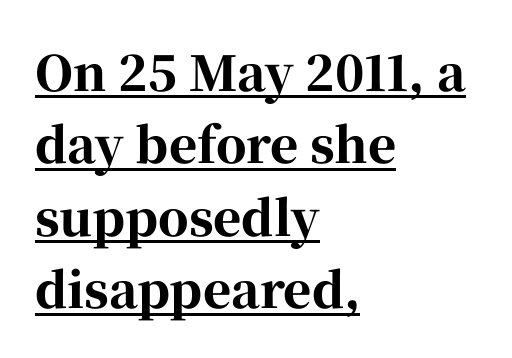
{"serif": "yes", "italic": "no", "bold": "yes", "weight": "bold", "width": "normal", "stroke_contrast": "high", "x_height": "medium", "monospaced": "no", "underline": "yes", "align": "left", "line_spacing": "normal", "line_spacing_ratio": 1.51, "letter_spacing": "normal", "letter_spacing_em": 0.0, "glyph_px": 48}
